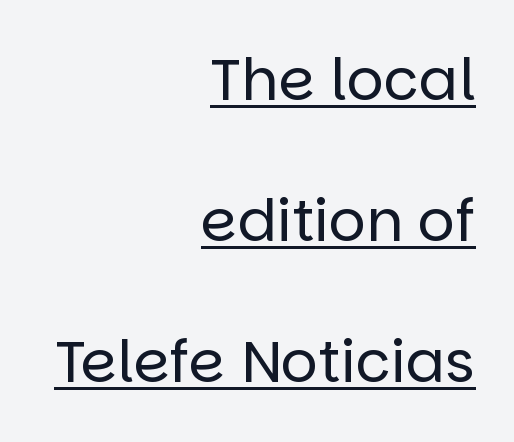
Q: Is the text bold? A: No.
Q: Is the text italic (slanted)? A: No, it is upright.
Q: Is the typeface a serif or a sans-serif typeface? A: Sans-serif.
Q: Is the text underlined? A: Yes.
Q: How is the paragraph aligned? A: Right-aligned.
Q: Is the spacing between letters normal or unusually wide? A: Normal.
Q: Is the spacing between lines tight, normal or loose? A: Loose.
Q: Width (condensed, normal, or wide)? A: Normal.
Q: Stroke contrast? A: Low.
Q: x-height? A: Large.
Q: Monospaced? A: No.
